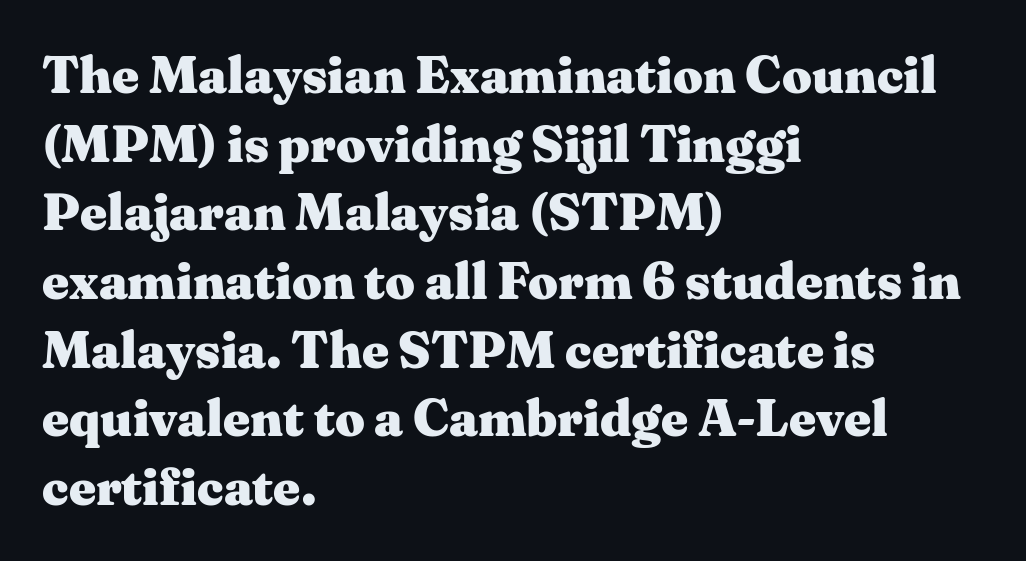
The image shows 52 px heavy, wide serif type, upright; set left-aligned, normal line spacing (1.32x), normal letter spacing, not underlined; medium stroke contrast and a medium x-height.
